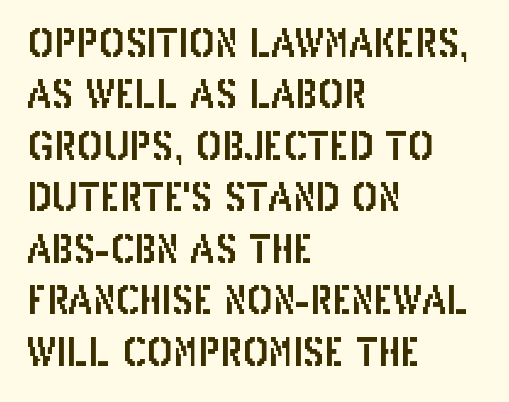
The image shows 39 px condensed sans-serif type, upright; set left-aligned, normal line spacing (1.32x), normal letter spacing, not underlined; low stroke contrast and a large x-height.
